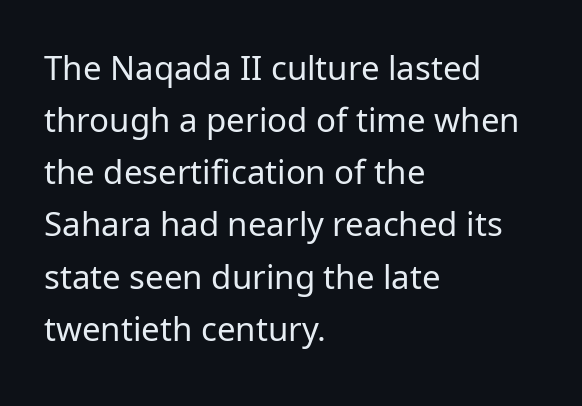
{"serif": "no", "italic": "no", "bold": "no", "weight": "regular", "width": "normal", "stroke_contrast": "low", "x_height": "medium", "monospaced": "no", "underline": "no", "align": "left", "line_spacing": "normal", "line_spacing_ratio": 1.58, "letter_spacing": "normal", "letter_spacing_em": 0.0, "glyph_px": 33}
